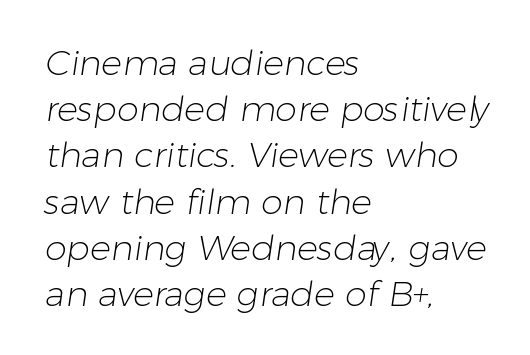
{"serif": "no", "bold": "no", "weight": "light", "width": "normal", "stroke_contrast": "low", "x_height": "medium", "monospaced": "no", "underline": "no", "align": "left", "line_spacing": "normal", "line_spacing_ratio": 1.32, "letter_spacing": "normal", "letter_spacing_em": 0.0, "glyph_px": 35}
